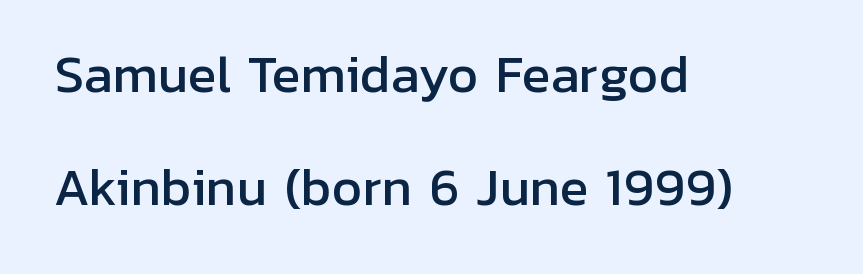
Q: Is the text italic (slanted)? A: No, it is upright.
Q: Is the typeface a serif or a sans-serif typeface? A: Sans-serif.
Q: Is the text underlined? A: No.
Q: How is the paragraph aligned? A: Left-aligned.
Q: Is the spacing between letters normal or unusually wide? A: Normal.
Q: Is the spacing between lines tight, normal or loose? A: Loose.
Q: Width (condensed, normal, or wide)? A: Normal.
Q: Stroke contrast? A: Low.
Q: x-height? A: Medium.
Q: Monospaced? A: No.
